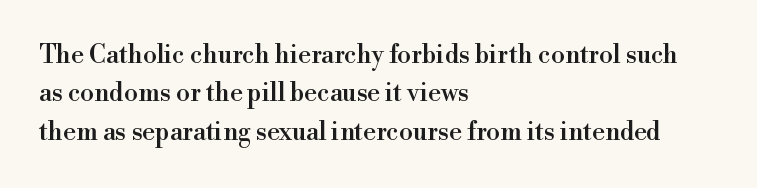
{"italic": "no", "underline": "no", "align": "left", "line_spacing": "normal", "line_spacing_ratio": 1.54, "letter_spacing": "normal", "letter_spacing_em": 0.0, "glyph_px": 25}
